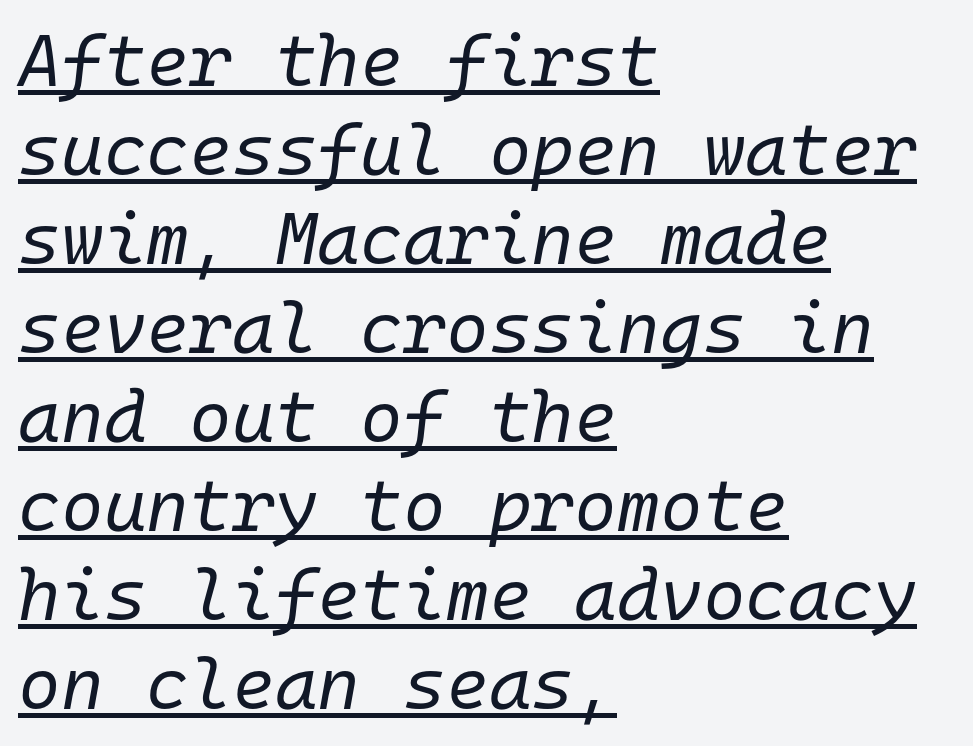
No letter is thick-stroked: the sample isn't bold. Look at the tracking — it's just the regular setting, nothing added. Think of a typewriter: that constant character pitch is what you see here. Where is the straight margin? On the left. In terms of posture, this sample is oblique.
